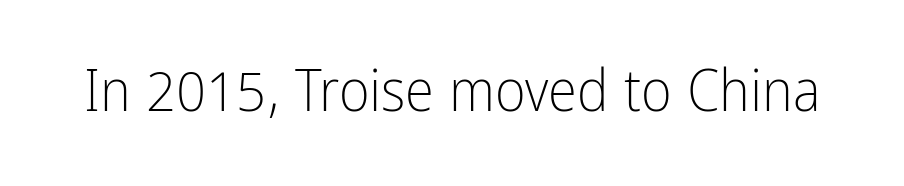
Is this a sans? Yes — the strokes have no serifs. The letters advance in unequal steps, a hallmark of proportional type. Type without underlining. Stroke thickness stays within the range of a standard reading face or lighter.
